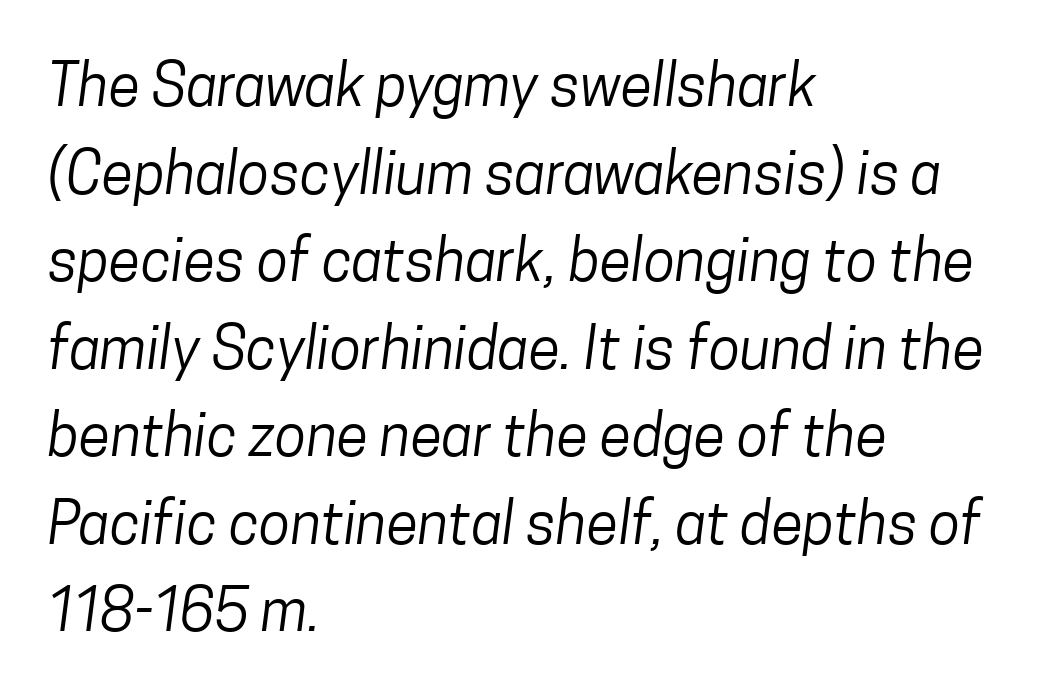
In terms of letterspacing, this is plain default setting. A typesetter would label this face a sans. Rows of type keep a routine distance in the vertical direction. Caption: multi-line text, flush left, ragged right.
